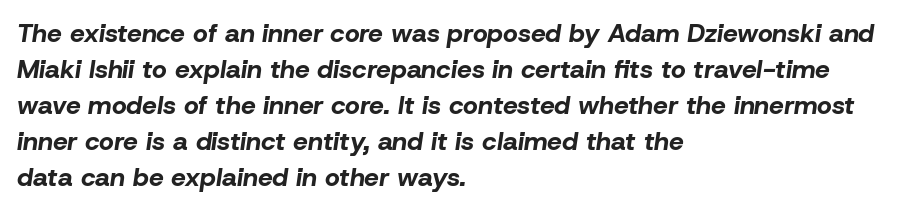
A bare baseline throughout the passage. Regular leading. Each word holds together tightly as a unit, with standard inter-letter gaps. Slanted lettering throughout. Left-aligned paragraph, ragged on the right. The face used here has the dense, thick strokes of a bold.
